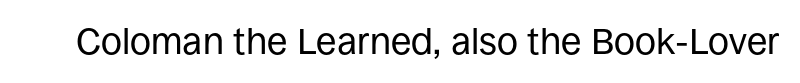
Q: Is the text bold? A: No.
Q: Is the text italic (slanted)? A: No, it is upright.
Q: Is the typeface a serif or a sans-serif typeface? A: Sans-serif.
Q: Is the text underlined? A: No.
Q: Is the spacing between letters normal or unusually wide? A: Normal.
Q: Width (condensed, normal, or wide)? A: Normal.
Q: Stroke contrast? A: Low.
Q: x-height? A: Large.
Q: Monospaced? A: No.
